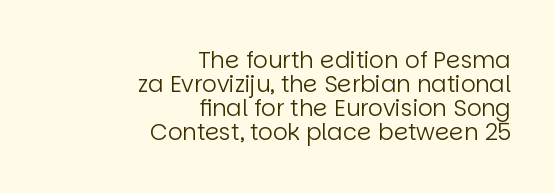
A typesetter would call this leading minimal, almost set solid. Honestly, there is no underline to notice here at all. On a weight scale, this lands at 450 or below. The letters sit at their default tracking, neither squeezed nor spread. Italic: no, the glyphs are upright roman.
